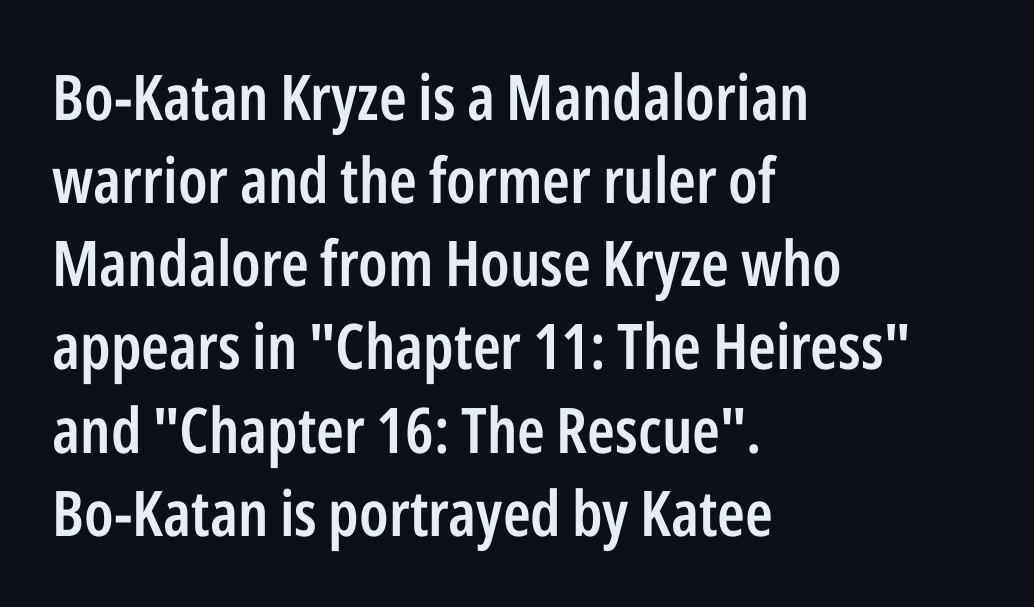
The image shows 63 px semibold, condensed sans-serif type, upright; set left-aligned, normal line spacing (1.32x), normal letter spacing, not underlined; low stroke contrast and a medium x-height.
